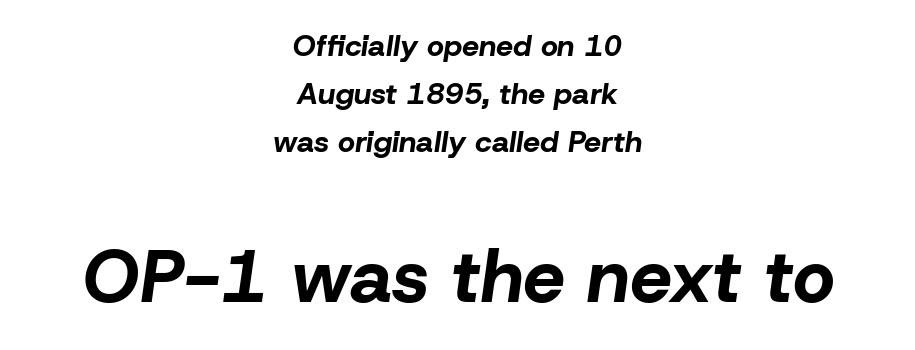
The image shows 74 px bold type, italic (leaning right); set centered, normal line spacing (1.6x), normal letter spacing, not underlined; the second (bottom) block is 2.47x larger; low stroke contrast and a medium x-height.
